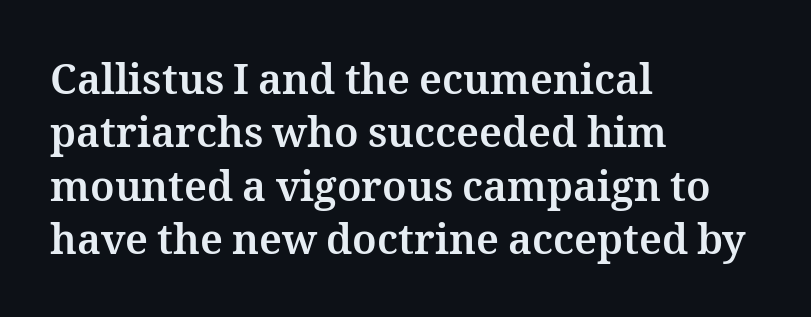
Students, observe: this is what conventionally led text looks like. The type sits square on the baseline with zero lean. You could call the tracking neutral — neither tight nor loose. Each line starts at the same left margin while the right side varies. Plenty of ink on the page — the face is bold. Quick note: underline off.
